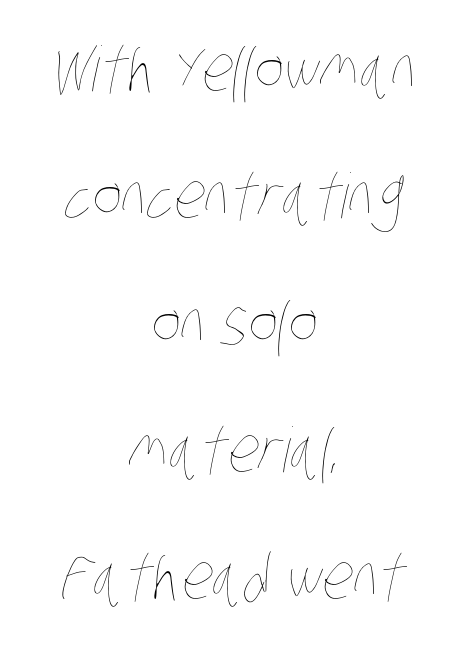
The image shows 62 px thin, condensed type; set centered, loose line spacing (2.05x), normal letter spacing, not underlined; low stroke contrast and a large x-height.
